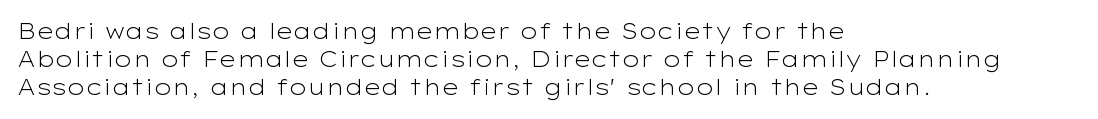
Q: Is the text bold? A: No.
Q: Is the text italic (slanted)? A: No, it is upright.
Q: Is the text underlined? A: No.
Q: How is the paragraph aligned? A: Left-aligned.
Q: Is the spacing between letters normal or unusually wide? A: Normal.
Q: Is the spacing between lines tight, normal or loose? A: Normal.
